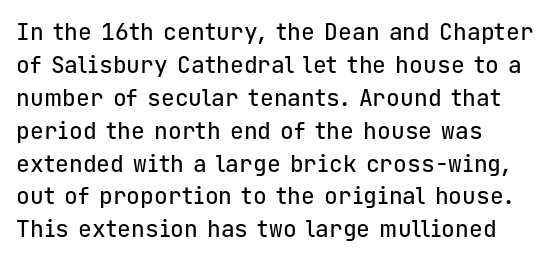
{"italic": "no", "underline": "no", "align": "left", "line_spacing": "normal", "line_spacing_ratio": 1.43, "letter_spacing": "normal", "letter_spacing_em": 0.0, "glyph_px": 23}
